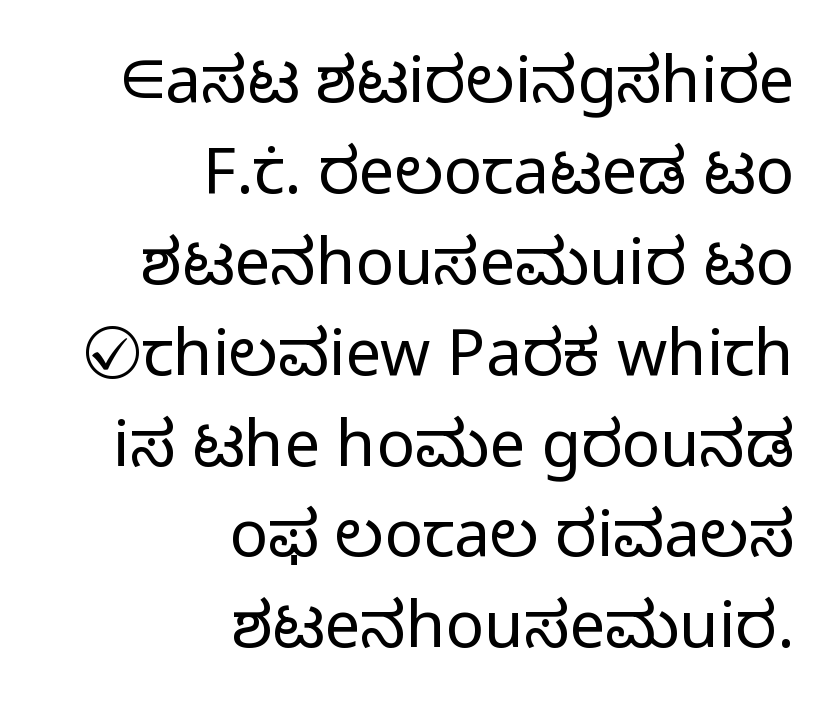
{"serif": "no", "italic": "no", "bold": "no", "weight": "light", "width": "normal", "stroke_contrast": "low", "x_height": "medium", "monospaced": "no", "underline": "no", "align": "right", "line_spacing": "normal", "line_spacing_ratio": 1.42, "letter_spacing": "normal", "letter_spacing_em": 0.0, "glyph_px": 64}
